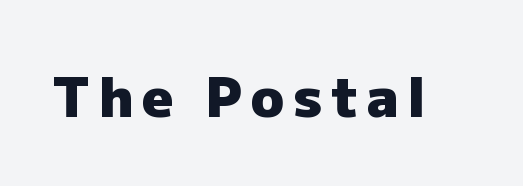
The image shows 55 px heavy sans-serif type, upright; set not underlined; low stroke contrast and a medium x-height.
